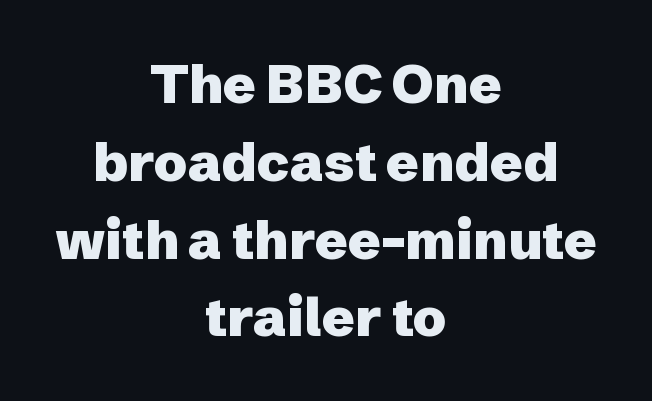
Q: Is the text bold? A: Yes.
Q: Is the text italic (slanted)? A: No, it is upright.
Q: Is the typeface a serif or a sans-serif typeface? A: Sans-serif.
Q: Is the text underlined? A: No.
Q: How is the paragraph aligned? A: Centered.
Q: Is the spacing between letters normal or unusually wide? A: Normal.
Q: Is the spacing between lines tight, normal or loose? A: Normal.
Q: Width (condensed, normal, or wide)? A: Normal.
Q: Stroke contrast? A: Low.
Q: x-height? A: Medium.
Q: Monospaced? A: No.
